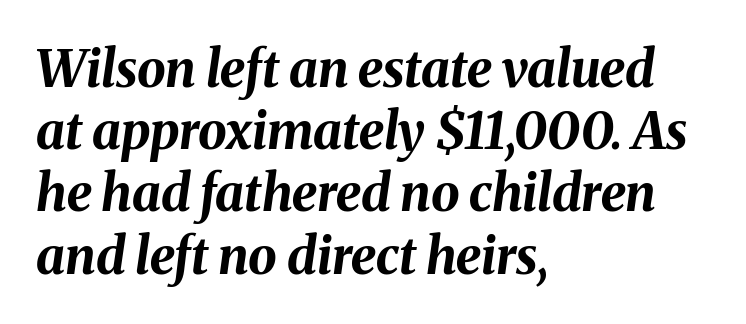
{"italic": "yes", "lean": "right", "slant_degrees": 8, "bold": "yes", "weight": "bold", "width": "normal", "stroke_contrast": "medium", "x_height": "medium", "monospaced": "no", "underline": "no", "align": "left", "line_spacing_ratio": 1.22, "letter_spacing": "normal", "letter_spacing_em": 0.0, "glyph_px": 51}
